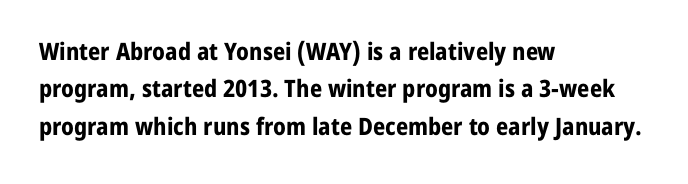
{"italic": "no", "bold": "yes", "underline": "no", "align": "left", "line_spacing": "normal", "line_spacing_ratio": 1.56, "letter_spacing": "normal", "letter_spacing_em": 0.0, "glyph_px": 24}
